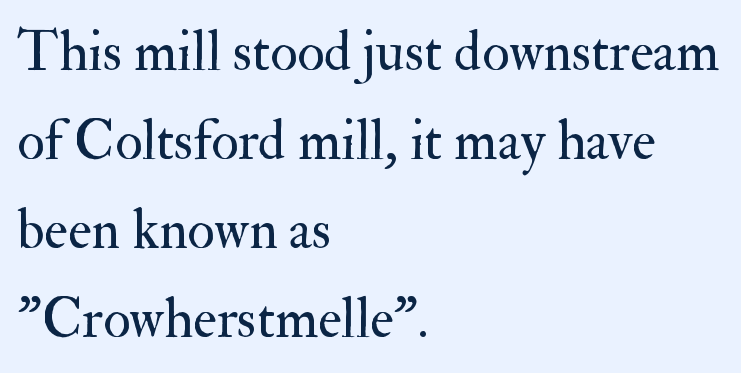
{"serif": "yes", "italic": "no", "bold": "no", "weight": "regular", "width": "normal", "stroke_contrast": "medium", "x_height": "small", "monospaced": "no", "underline": "no", "align": "left", "line_spacing": "normal", "line_spacing_ratio": 1.59, "letter_spacing": "normal", "letter_spacing_em": 0.0, "glyph_px": 56}
